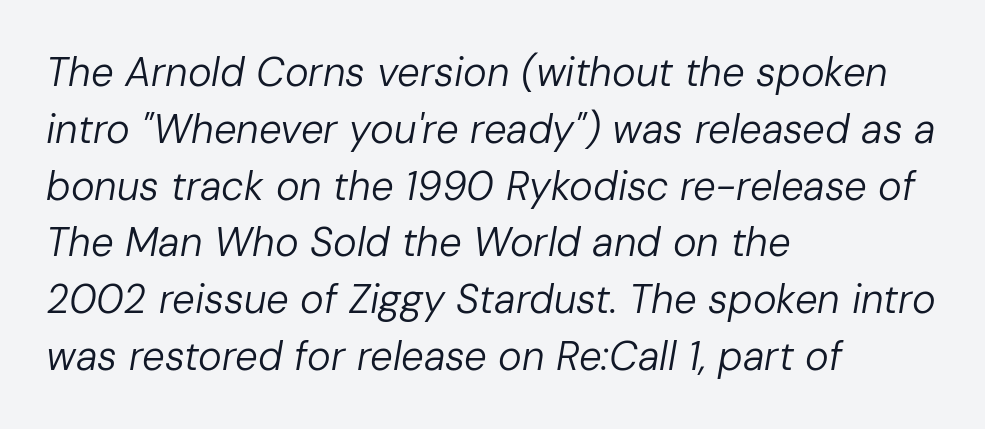
The image shows 40 px regular-weight type, italic (leaning right); set left-aligned, normal line spacing (1.42x), normal letter spacing, not underlined; low stroke contrast and a medium x-height.
